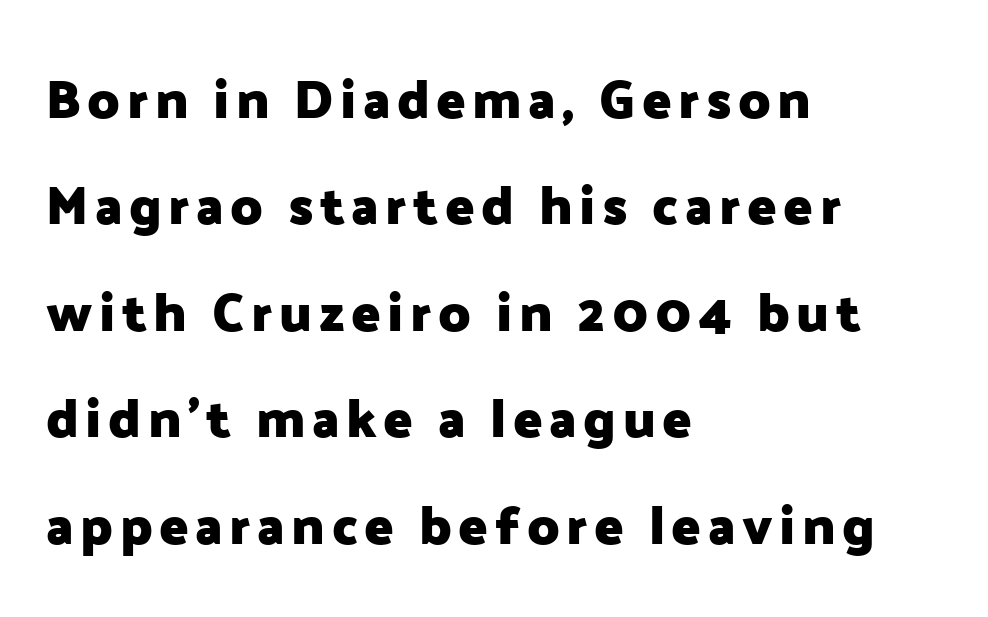
Q: Is the text bold? A: Yes.
Q: Is the text italic (slanted)? A: No, it is upright.
Q: Is the typeface a serif or a sans-serif typeface? A: Sans-serif.
Q: Is the text underlined? A: No.
Q: How is the paragraph aligned? A: Left-aligned.
Q: Is the spacing between lines tight, normal or loose? A: Loose.
Q: Width (condensed, normal, or wide)? A: Normal.
Q: Stroke contrast? A: Low.
Q: x-height? A: Medium.
Q: Monospaced? A: No.
